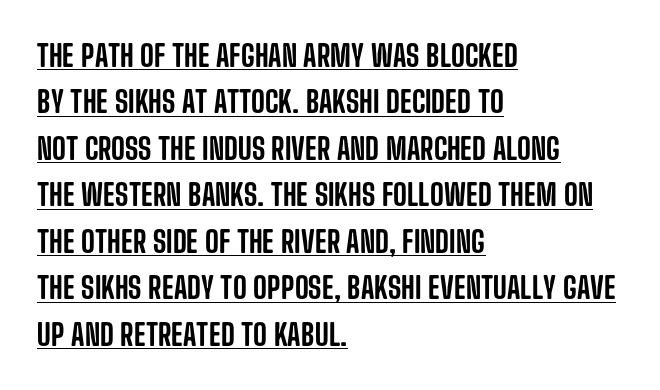
Q: Is the text italic (slanted)? A: No, it is upright.
Q: Is the typeface a serif or a sans-serif typeface? A: Sans-serif.
Q: Is the text underlined? A: Yes.
Q: How is the paragraph aligned? A: Left-aligned.
Q: Is the spacing between letters normal or unusually wide? A: Normal.
Q: Is the spacing between lines tight, normal or loose? A: Normal.
Q: Width (condensed, normal, or wide)? A: Condensed.
Q: Stroke contrast? A: Low.
Q: x-height? A: Large.
Q: Monospaced? A: No.
